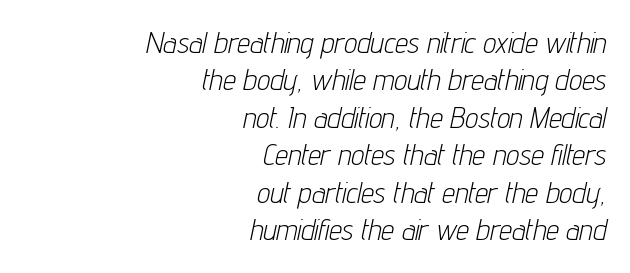
Q: Is the text bold? A: No.
Q: Is the text italic (slanted)? A: Yes, it leans right by about 12 degrees.
Q: Is the text underlined? A: No.
Q: How is the paragraph aligned? A: Right-aligned.
Q: Is the spacing between letters normal or unusually wide? A: Normal.
Q: Is the spacing between lines tight, normal or loose? A: Normal.
Q: Width (condensed, normal, or wide)? A: Condensed.
Q: Stroke contrast? A: Low.
Q: x-height? A: Medium.
Q: Monospaced? A: No.
